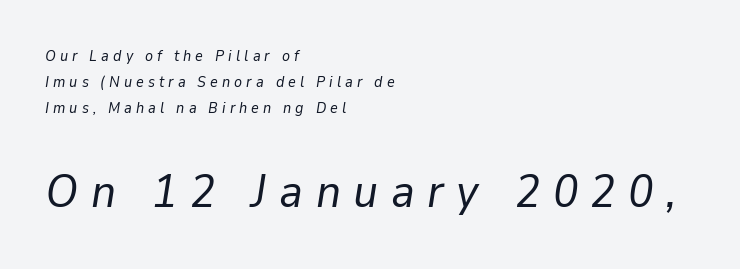
Weight: in the light-to-regular range. A typesetter would call this proportional, since set widths differ per character. Teacher's note: observe the even left margin — that is flush-left alignment. Look at the tracking — it's clearly loosened, letters drifting apart. The glyphs look as if they've been sheared to an angle. No word sits above an underline.
